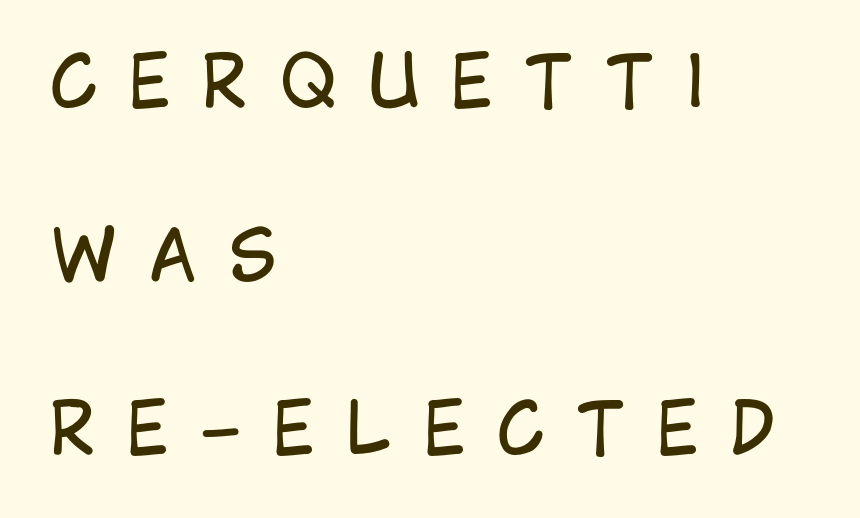
Letter spacing: wide. The typesetting does not lean heavy: it is not bold. Letters rest on an invisible, unmarked baseline. Summary of vertical rhythm: relaxed, with wide interline spacing.
